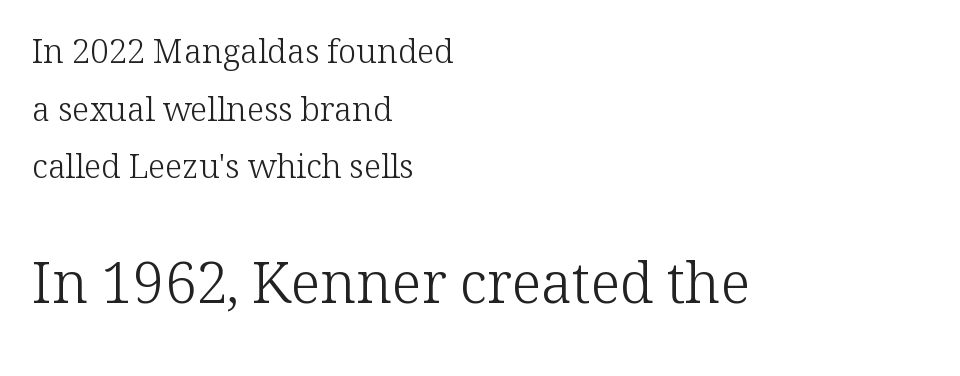
The rendering anchors every line to the left-hand side. Are there feet on the stems? There are — it's a serif. Bare-footed words on every line. Posture: straight, roman, zero tilt. If you squint, the bottom block still reads clearly — it's the larger of the two.
